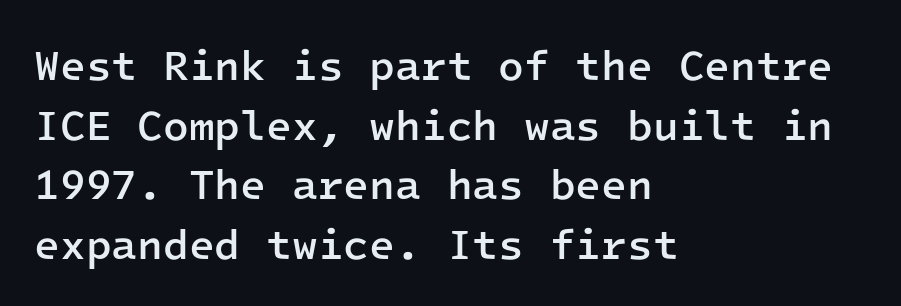
If you measured baseline to baseline, you'd find a middling distance. Each row of text sits above clean, open space. If you drew a ruler down the left edge, every line would touch it. Typographically, this falls in the sans-serif category.
